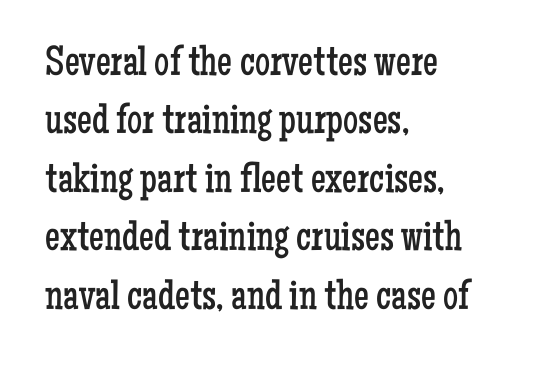
{"serif": "yes", "italic": "no", "bold": "no", "weight": "regular", "width": "condensed", "stroke_contrast": "low", "x_height": "medium", "monospaced": "no", "underline": "no", "align": "left", "line_spacing": "normal", "line_spacing_ratio": 1.39, "letter_spacing": "normal", "letter_spacing_em": 0.0, "glyph_px": 42}
